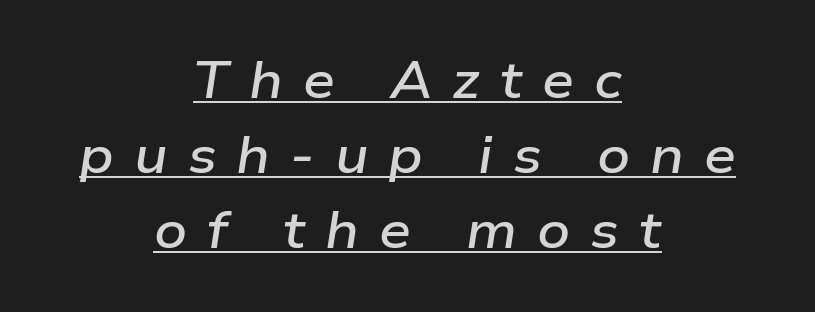
{"italic": "yes", "lean": "right", "slant_degrees": 9, "bold": "semi", "weight": "semibold", "width": "wide", "stroke_contrast": "low", "x_height": "medium", "monospaced": "no", "underline": "yes", "align": "center", "line_spacing": "normal", "line_spacing_ratio": 1.47, "letter_spacing": "wide", "letter_spacing_em": 0.39, "glyph_px": 51}
